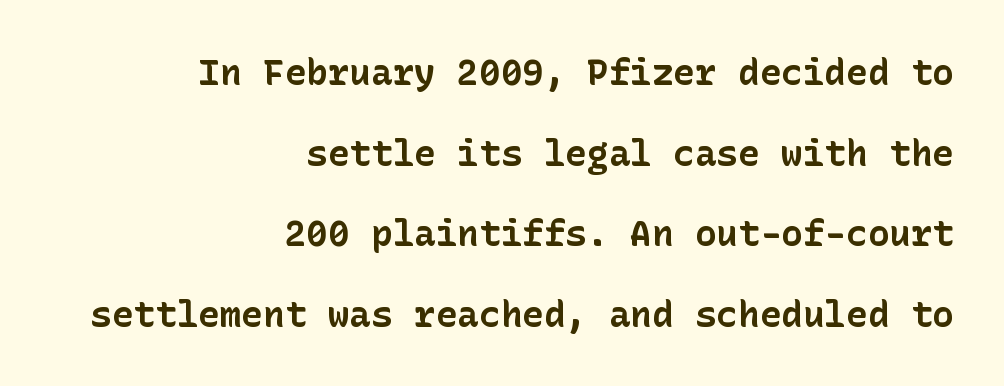
{"serif": "no", "italic": "no", "bold": "yes", "weight": "bold", "width": "normal", "stroke_contrast": "low", "x_height": "medium", "underline": "no", "align": "right", "line_spacing": "loose", "line_spacing_ratio": 2.24, "letter_spacing": "normal", "letter_spacing_em": 0.0, "glyph_px": 36}
